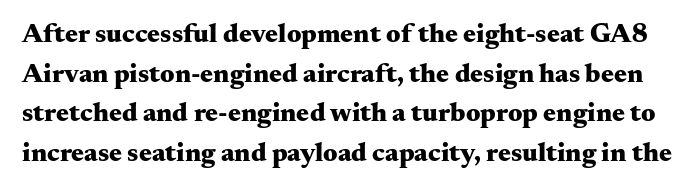
The image shows 27 px bold type, upright; set normal line spacing (1.47x), normal letter spacing, not underlined.
